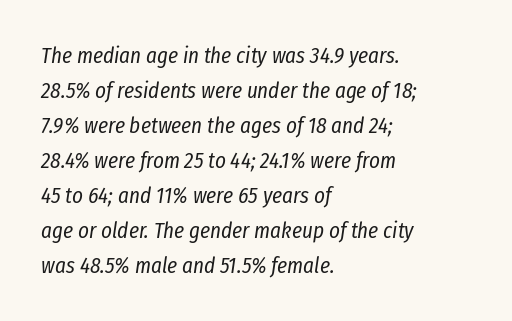
{"italic": "yes", "lean": "right", "slant_degrees": 8, "bold": "no", "underline": "no", "align": "left", "line_spacing": "normal", "line_spacing_ratio": 1.52, "letter_spacing": "normal", "letter_spacing_em": 0.0, "glyph_px": 23}
